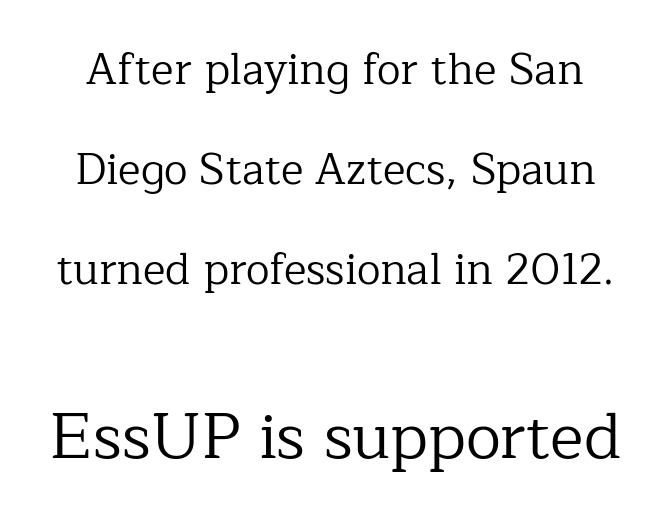
Q: Is the text bold? A: No.
Q: Is the text italic (slanted)? A: No, it is upright.
Q: Is the typeface a serif or a sans-serif typeface? A: Serif.
Q: Is the text underlined? A: No.
Q: Is the spacing between letters normal or unusually wide? A: Normal.
Q: Is the spacing between lines tight, normal or loose? A: Loose.
Q: Which block of text is set in a larger size, the first (top) or the second (bottom)? A: The second (bottom) one.
Q: Width (condensed, normal, or wide)? A: Normal.
Q: Stroke contrast? A: Low.
Q: x-height? A: Medium.
Q: Monospaced? A: No.
